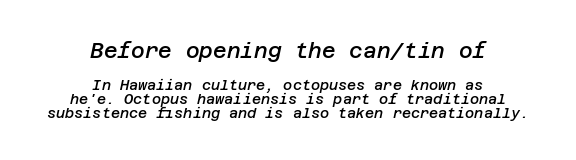
Q: Is the text bold? A: Semi-bold.
Q: Is the text italic (slanted)? A: Yes, it leans right by about 12 degrees.
Q: Is the text underlined? A: No.
Q: How is the paragraph aligned? A: Centered.
Q: Is the spacing between letters normal or unusually wide? A: Normal.
Q: Is the spacing between lines tight, normal or loose? A: Tight.
Q: Which block of text is set in a larger size, the first (top) or the second (bottom)? A: The first (top) one.
